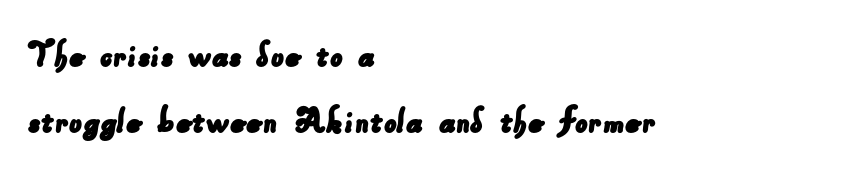
The image shows 40 px sans-serif type; set left-aligned, normal line spacing (1.66x), normal letter spacing, not underlined; low stroke contrast and a small x-height.
